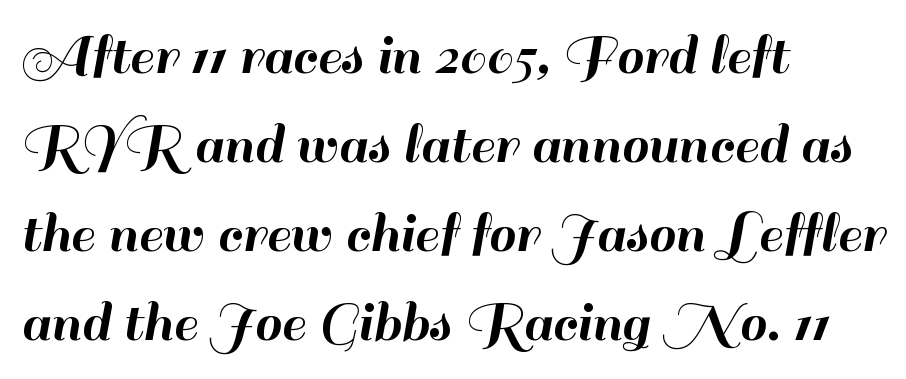
The image shows 61 px sans-serif type; set left-aligned, normal line spacing (1.46x), normal letter spacing, not underlined; high stroke contrast and a small x-height.
